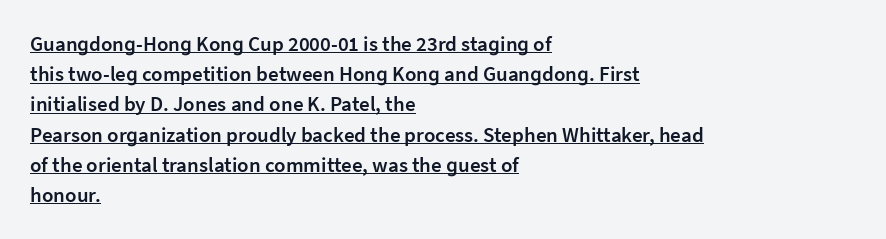
Q: Is the text bold? A: Semi-bold.
Q: Is the text italic (slanted)? A: No, it is upright.
Q: Is the text underlined? A: Yes.
Q: How is the paragraph aligned? A: Left-aligned.
Q: Is the spacing between letters normal or unusually wide? A: Normal.
Q: Is the spacing between lines tight, normal or loose? A: Normal.
